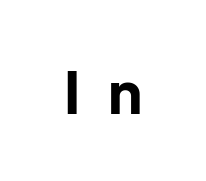
The image shows 57 px bold sans-serif type, upright; set unusually wide letter spacing (+0.48 em), not underlined; low stroke contrast and a medium x-height.
